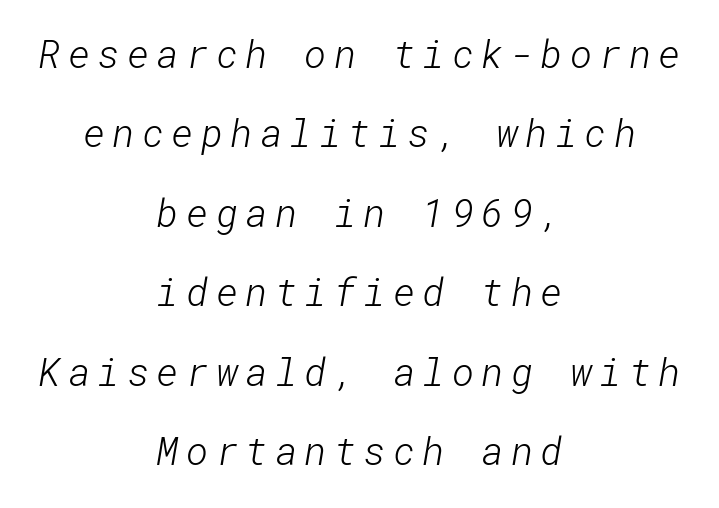
The image shows 38 px light sans-serif type; set centered, loose line spacing (2.09x), not underlined; low stroke contrast and a medium x-height.
